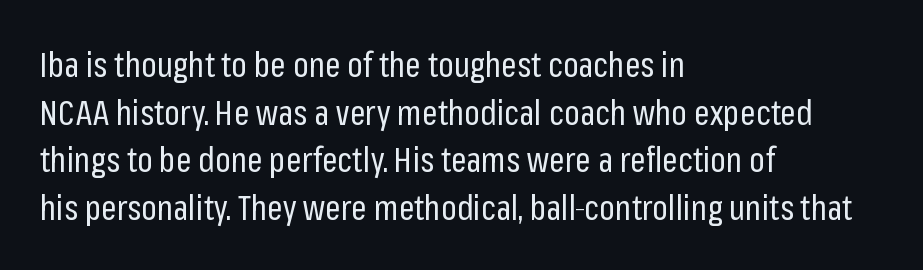
The image shows 34 px regular-weight, condensed sans-serif type, upright; set left-aligned, normal line spacing (1.4x), normal letter spacing, not underlined; low stroke contrast and a medium x-height.
